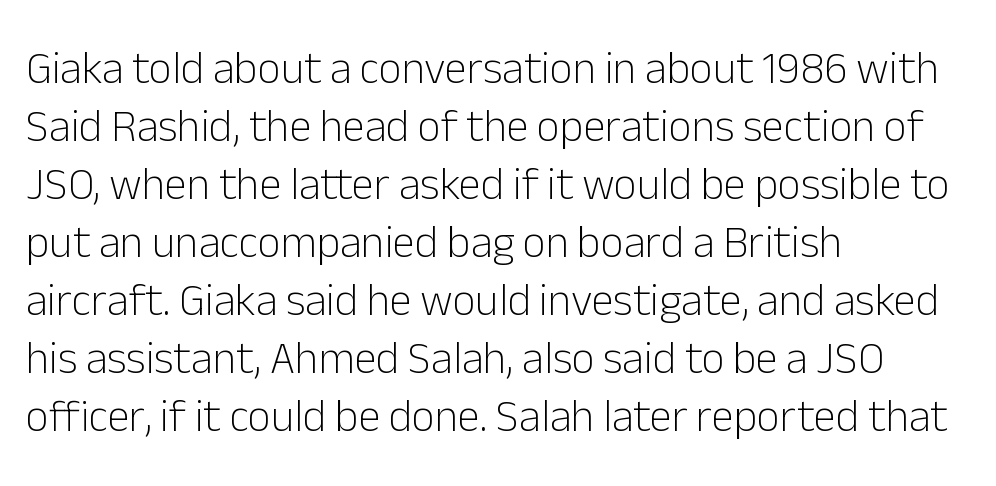
{"serif": "no", "italic": "no", "bold": "no", "weight": "light", "width": "normal", "stroke_contrast": "low", "x_height": "medium", "monospaced": "no", "underline": "no", "align": "left", "line_spacing": "normal", "line_spacing_ratio": 1.29, "letter_spacing": "normal", "letter_spacing_em": 0.0, "glyph_px": 45}
